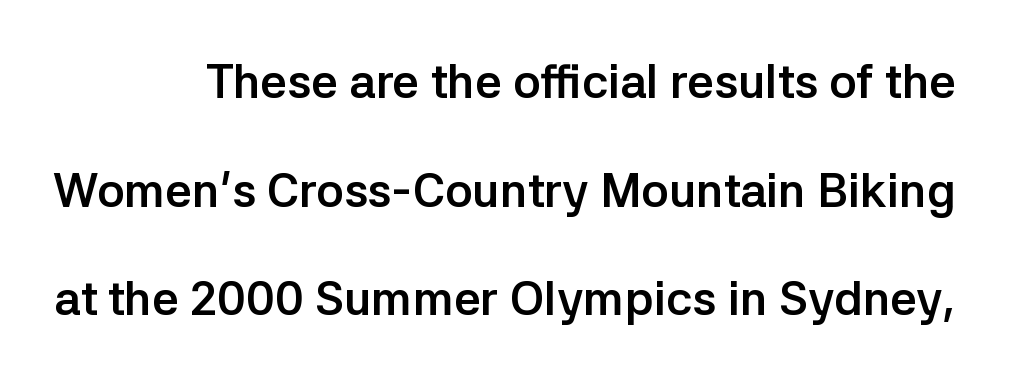
The image shows 47 px semibold sans-serif type, upright; set loose line spacing (2.31x), normal letter spacing, not underlined; low stroke contrast and a medium x-height.
